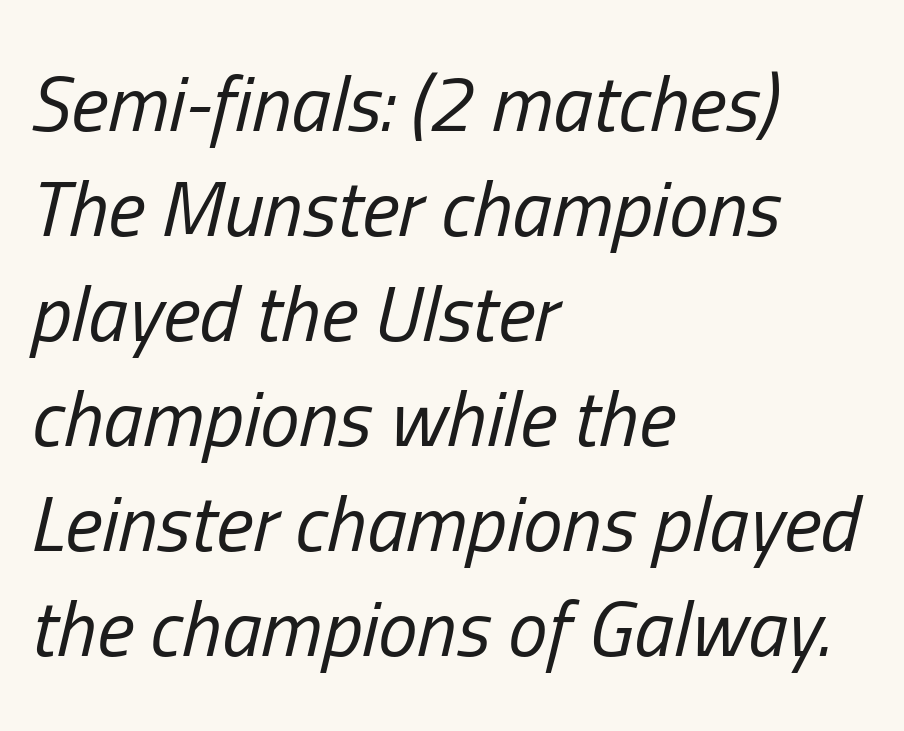
Q: Is the text bold? A: No.
Q: Is the text italic (slanted)? A: Yes, it leans right by about 13 degrees.
Q: Is the text underlined? A: No.
Q: How is the paragraph aligned? A: Left-aligned.
Q: Is the spacing between letters normal or unusually wide? A: Normal.
Q: Is the spacing between lines tight, normal or loose? A: Normal.
Q: Width (condensed, normal, or wide)? A: Condensed.
Q: Stroke contrast? A: Low.
Q: x-height? A: Medium.
Q: Monospaced? A: No.
